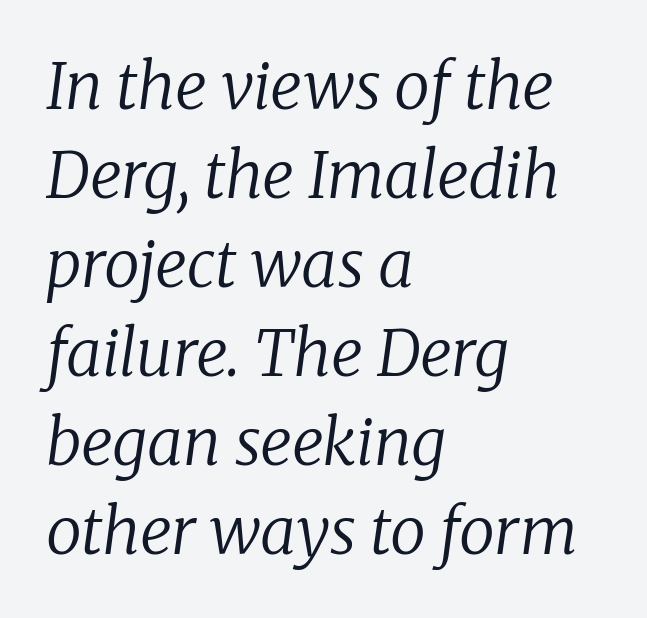
{"serif": "yes", "italic": "yes", "lean": "right", "slant_degrees": 8, "bold": "no", "weight": "regular", "width": "normal", "stroke_contrast": "low", "x_height": "medium", "monospaced": "no", "underline": "no", "align": "left", "line_spacing": "normal", "line_spacing_ratio": 1.39, "letter_spacing": "normal", "letter_spacing_em": 0.0, "glyph_px": 64}
